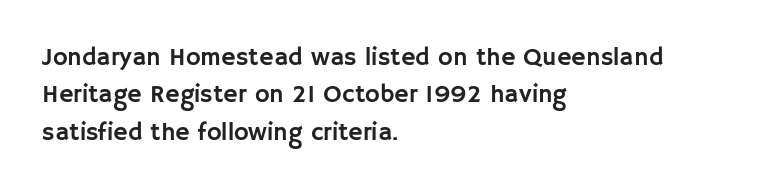
The image shows 25 px text type, upright; set left-aligned, normal line spacing (1.5x), normal letter spacing, not underlined.
